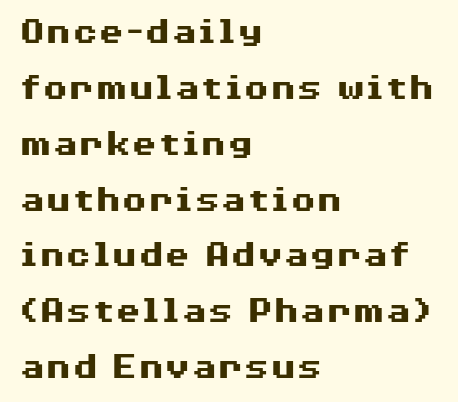
{"serif": "no", "italic": "no", "bold": "yes", "weight": "heavy", "width": "wide", "stroke_contrast": "medium", "x_height": "medium", "monospaced": "no", "underline": "no", "align": "left", "line_spacing": "normal", "line_spacing_ratio": 1.47, "letter_spacing": "normal", "letter_spacing_em": 0.0, "glyph_px": 38}
